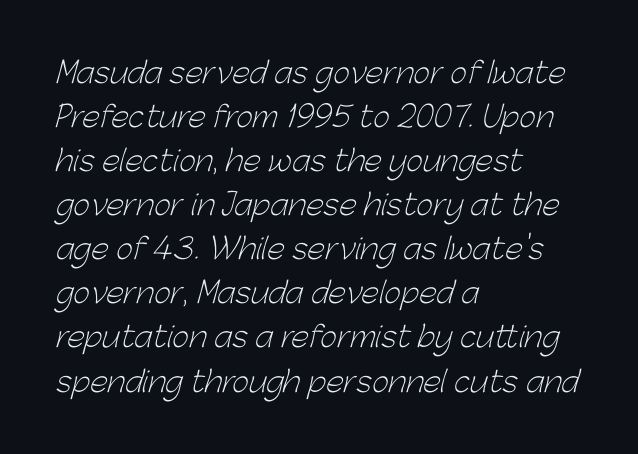
{"serif": "no", "bold": "no", "weight": "light", "width": "normal", "stroke_contrast": "low", "x_height": "medium", "monospaced": "no", "underline": "no", "align": "left", "line_spacing": "normal", "line_spacing_ratio": 1.52, "letter_spacing": "normal", "letter_spacing_em": 0.0, "glyph_px": 29}
